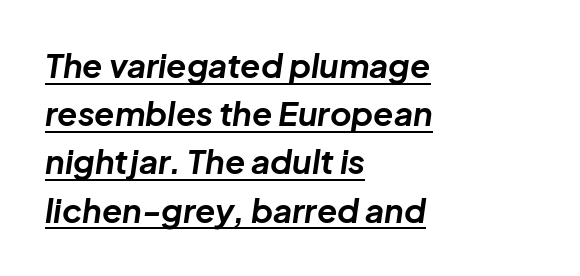
Q: Is the text bold? A: Yes.
Q: Is the text italic (slanted)? A: Yes, it leans right by about 8 degrees.
Q: Is the text underlined? A: Yes.
Q: How is the paragraph aligned? A: Left-aligned.
Q: Is the spacing between letters normal or unusually wide? A: Normal.
Q: Is the spacing between lines tight, normal or loose? A: Normal.
Q: Width (condensed, normal, or wide)? A: Normal.
Q: Stroke contrast? A: Low.
Q: x-height? A: Medium.
Q: Monospaced? A: No.
